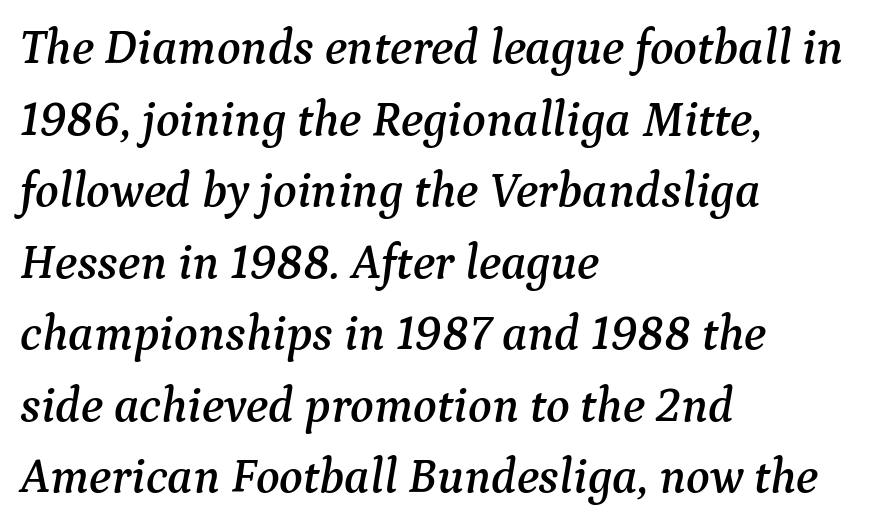
{"serif": "yes", "italic": "yes", "lean": "right", "slant_degrees": 9, "width": "normal", "stroke_contrast": "medium", "x_height": "medium", "monospaced": "no", "underline": "no", "align": "left", "line_spacing": "normal", "line_spacing_ratio": 1.46, "letter_spacing": "normal", "letter_spacing_em": 0.0, "glyph_px": 49}
